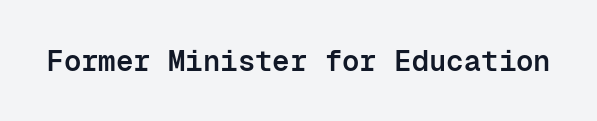
{"serif": "no", "italic": "no", "bold": "semi", "weight": "semibold", "width": "normal", "stroke_contrast": "low", "x_height": "medium", "monospaced": "yes", "underline": "no", "letter_spacing": "normal", "letter_spacing_em": 0.0, "glyph_px": 29}
